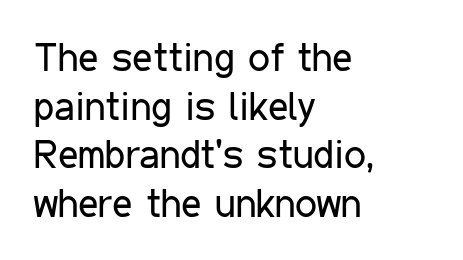
The image shows 39 px regular-weight, condensed sans-serif type, upright; set left-aligned, normal line spacing (1.25x), normal letter spacing, not underlined; low stroke contrast and a medium x-height.
